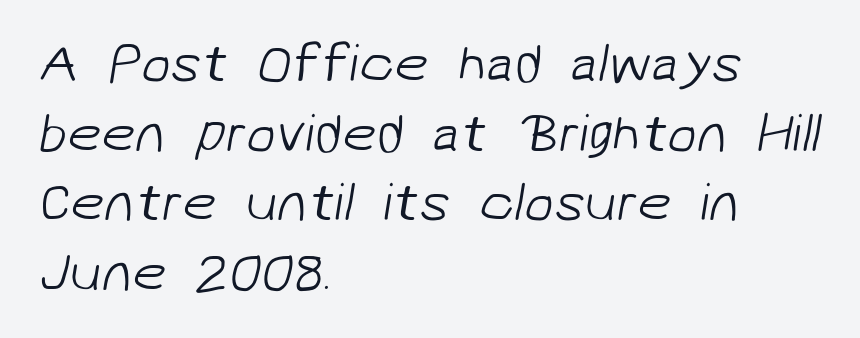
{"serif": "no", "bold": "no", "weight": "light", "width": "normal", "stroke_contrast": "low", "x_height": "medium", "monospaced": "no", "underline": "no", "align": "left", "line_spacing": "normal", "line_spacing_ratio": 1.29, "letter_spacing": "normal", "letter_spacing_em": 0.0, "glyph_px": 54}
